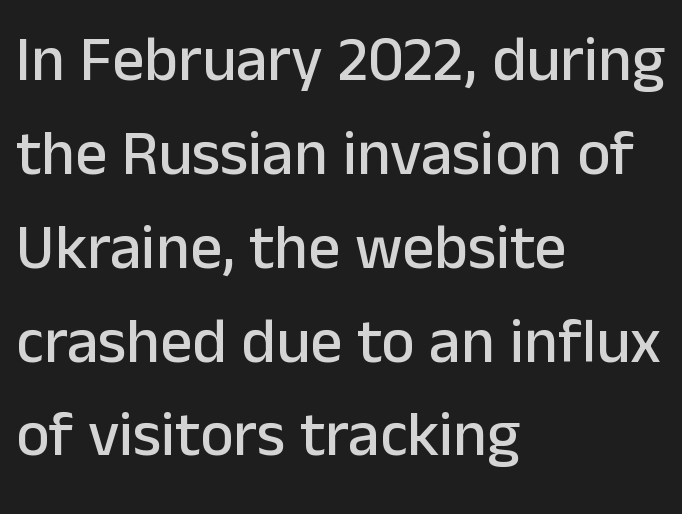
Q: Is the text italic (slanted)? A: No, it is upright.
Q: Is the typeface a serif or a sans-serif typeface? A: Sans-serif.
Q: Is the text underlined? A: No.
Q: How is the paragraph aligned? A: Left-aligned.
Q: Is the spacing between letters normal or unusually wide? A: Normal.
Q: Is the spacing between lines tight, normal or loose? A: Normal.
Q: Width (condensed, normal, or wide)? A: Normal.
Q: Stroke contrast? A: Low.
Q: x-height? A: Medium.
Q: Monospaced? A: No.
